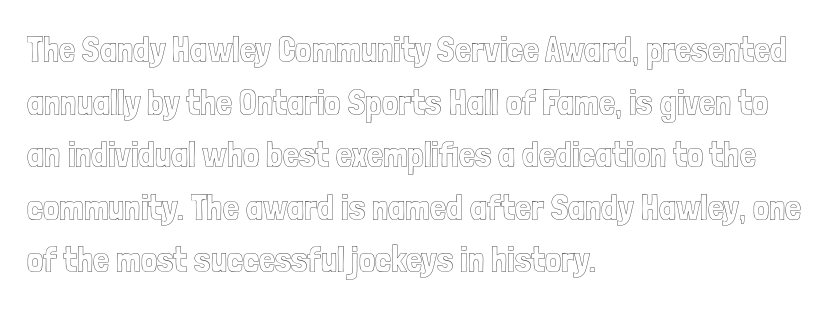
The image shows 36 px condensed type, upright; set left-aligned, normal line spacing (1.46x), normal letter spacing, not underlined; a medium x-height.
